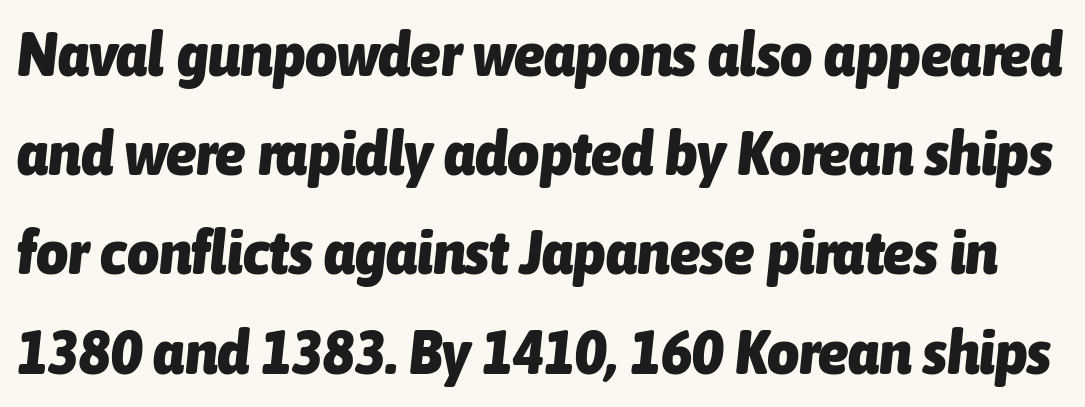
{"italic": "yes", "lean": "right", "slant_degrees": 6, "bold": "yes", "weight": "heavy", "width": "condensed", "stroke_contrast": "low", "x_height": "medium", "monospaced": "no", "underline": "no", "line_spacing": "normal", "line_spacing_ratio": 1.6, "letter_spacing": "normal", "letter_spacing_em": 0.0, "glyph_px": 62}
